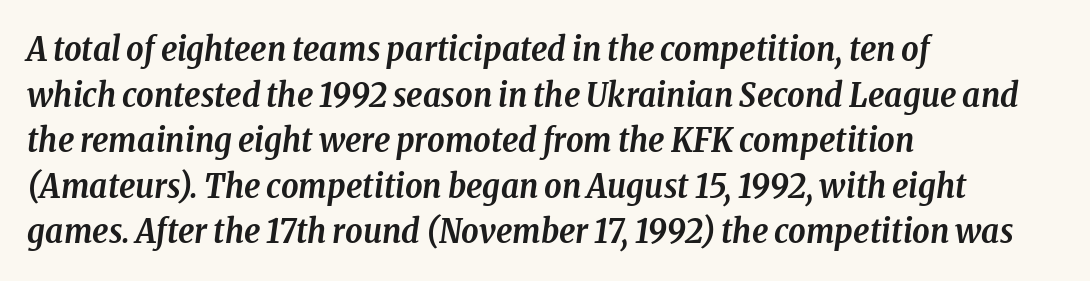
The image shows 34 px semibold, condensed serif type, italic (leaning right); set left-aligned, normal line spacing (1.34x), normal letter spacing, not underlined; low stroke contrast and a medium x-height.
